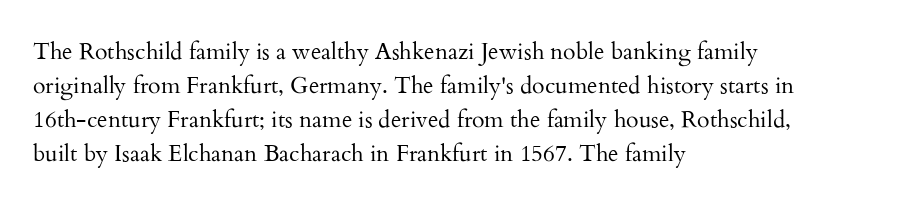
Q: Is the text bold? A: No.
Q: Is the text italic (slanted)? A: No, it is upright.
Q: Is the text underlined? A: No.
Q: How is the paragraph aligned? A: Left-aligned.
Q: Is the spacing between letters normal or unusually wide? A: Normal.
Q: Is the spacing between lines tight, normal or loose? A: Normal.
